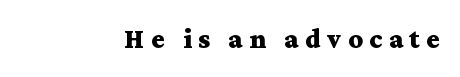
{"serif": "yes", "italic": "no", "bold": "yes", "weight": "bold", "width": "wide", "stroke_contrast": "medium", "x_height": "medium", "monospaced": "no", "underline": "no", "letter_spacing": "wide", "letter_spacing_em": 0.23, "glyph_px": 28}
